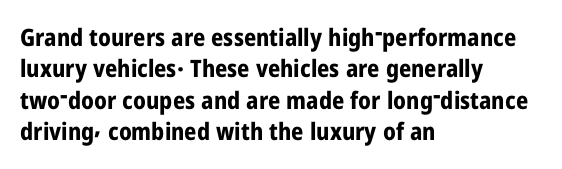
The image shows 24 px bold type, upright; set left-aligned, normal line spacing (1.31x), normal letter spacing, not underlined.
